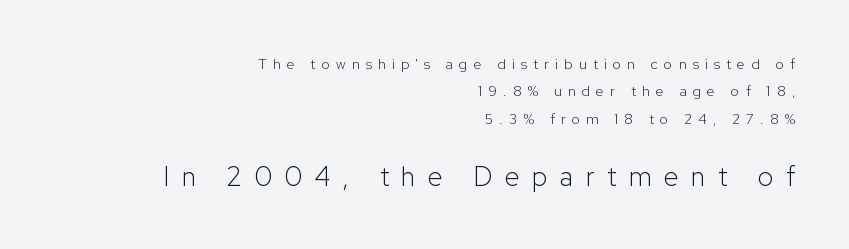
The image shows 27 px text type, upright; set right-aligned, loose line spacing (1.96x), unusually wide letter spacing (+0.46 em), not underlined; the second (bottom) block is 1.93x larger.
